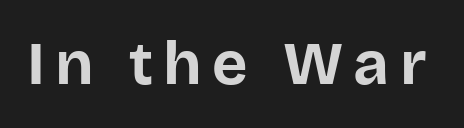
The image shows 61 px bold sans-serif type, upright; set not underlined; low stroke contrast and a large x-height.
